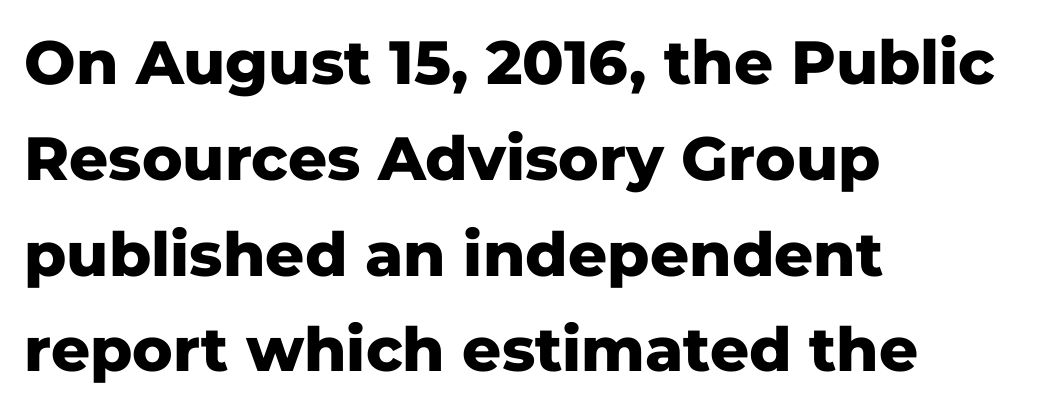
Does the copy run flush right? No — it runs flush left. Any mark beneath the type? The region is blank. Honestly, the row spacing looks completely unremarkable. Heavy, bold letterforms. To sum up the face: it is a sans, with no serifs.
